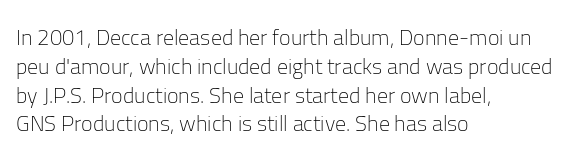
No extra ink here — the face is not bold. The ragged edge is on the right, which tells us the setting is flush left. Decoration check: the copy has no underline. Between one letter and the next there's only the usual sliver of space. No italicization has been applied; the sample stays upright. Successive baselines arrive at the customary interval.
